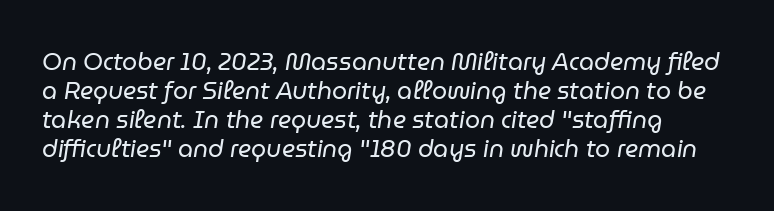
Caption: face not bold, strokes unweighted. Where is the straight margin? On the left. The font's italic variant was chosen for this text. Glance below the letters and you will spot only blank space. The rendering keeps characters at their native spacing.
